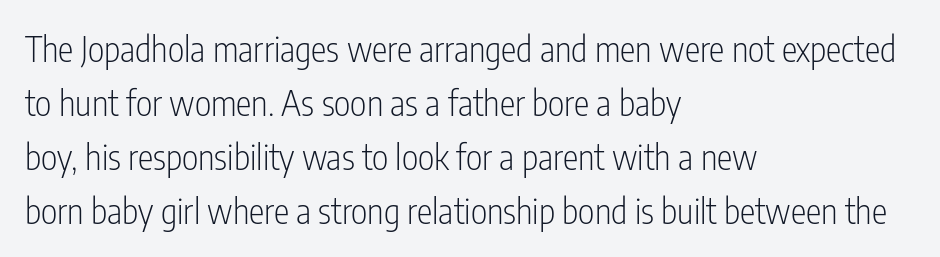
{"serif": "no", "italic": "no", "bold": "no", "weight": "light", "width": "condensed", "stroke_contrast": "low", "x_height": "medium", "monospaced": "no", "underline": "no", "align": "left", "line_spacing": "normal", "line_spacing_ratio": 1.54, "letter_spacing": "normal", "letter_spacing_em": 0.0, "glyph_px": 35}
